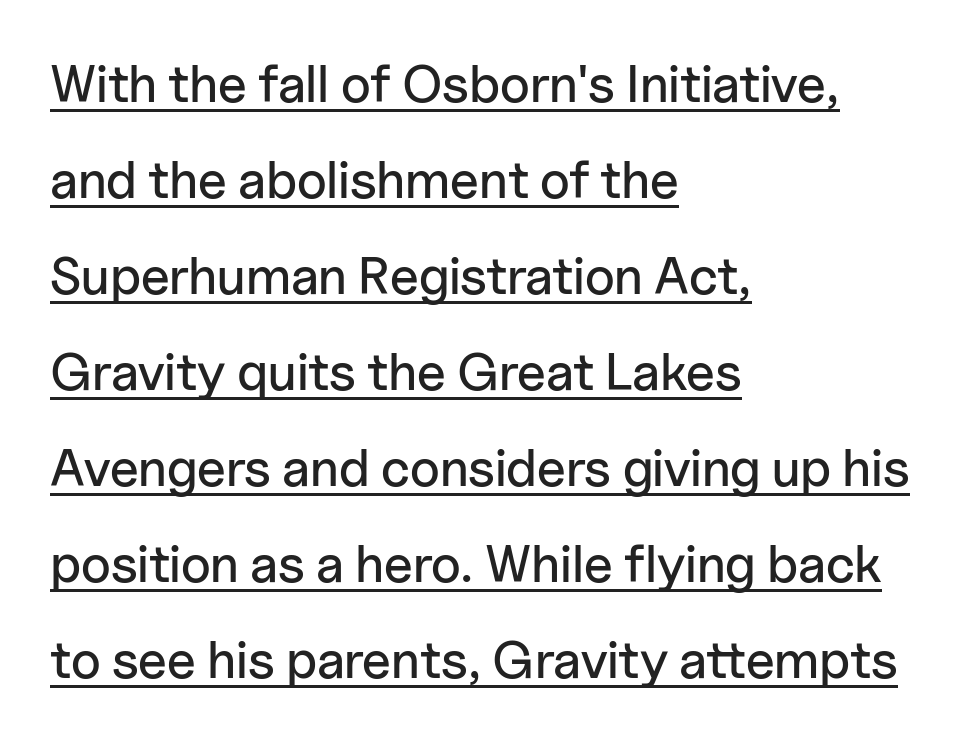
Q: Is the text italic (slanted)? A: No, it is upright.
Q: Is the typeface a serif or a sans-serif typeface? A: Sans-serif.
Q: Is the text underlined? A: Yes.
Q: How is the paragraph aligned? A: Left-aligned.
Q: Is the spacing between letters normal or unusually wide? A: Normal.
Q: Width (condensed, normal, or wide)? A: Normal.
Q: Stroke contrast? A: Low.
Q: x-height? A: Medium.
Q: Monospaced? A: No.
